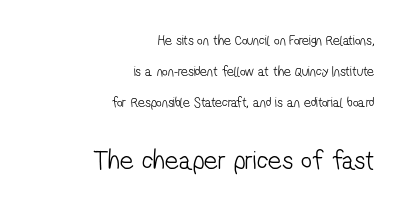
Q: Is the text bold? A: No.
Q: Is the text underlined? A: No.
Q: How is the paragraph aligned? A: Right-aligned.
Q: Is the spacing between letters normal or unusually wide? A: Normal.
Q: Is the spacing between lines tight, normal or loose? A: Loose.
Q: Which block of text is set in a larger size, the first (top) or the second (bottom)? A: The second (bottom) one.
